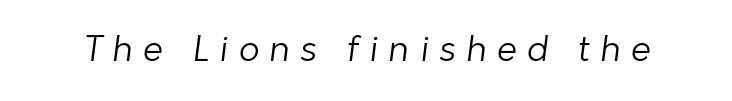
{"serif": "no", "bold": "no", "weight": "light", "width": "normal", "stroke_contrast": "low", "x_height": "medium", "monospaced": "no", "underline": "no", "letter_spacing": "wide", "letter_spacing_em": 0.28, "glyph_px": 36}
